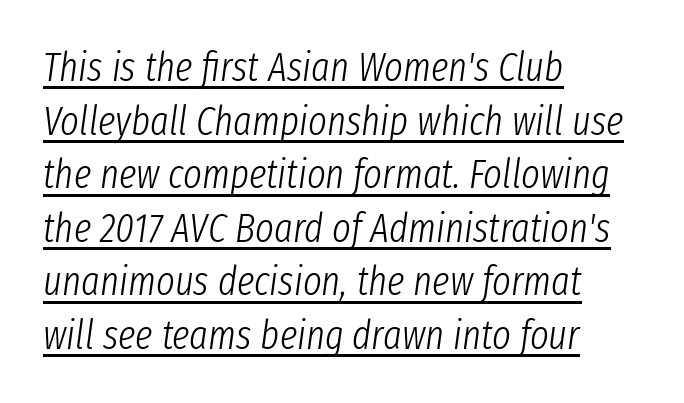
The image shows 40 px light, condensed type, italic (leaning right); set left-aligned, normal line spacing (1.34x), normal letter spacing, underlined; low stroke contrast and a medium x-height.
